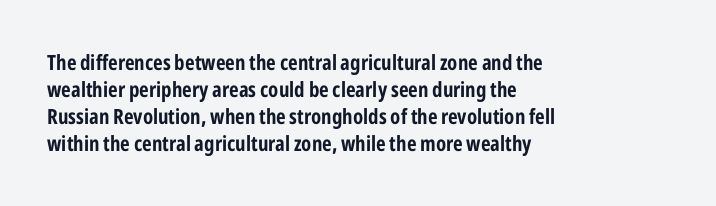
{"italic": "no", "bold": "yes", "underline": "no", "align": "left", "line_spacing": "normal", "line_spacing_ratio": 1.29, "letter_spacing": "normal", "letter_spacing_em": 0.0, "glyph_px": 21}
